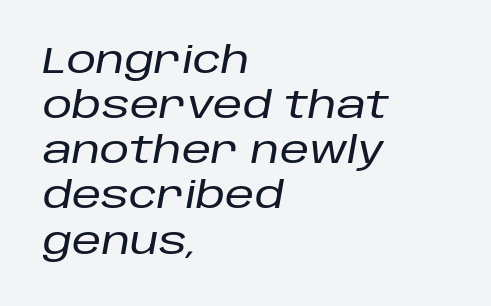
The image shows 37 px text type, italic (leaning right); set left-aligned, line spacing 1.22x, normal letter spacing, not underlined; low stroke contrast and a large x-height.
